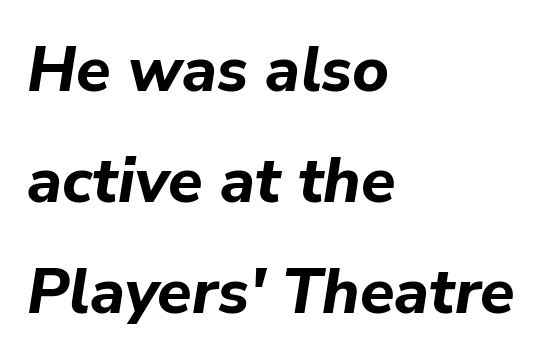
The image shows 63 px bold type, italic (leaning right); set left-aligned, line spacing 1.76x, normal letter spacing, not underlined; low stroke contrast and a medium x-height.
